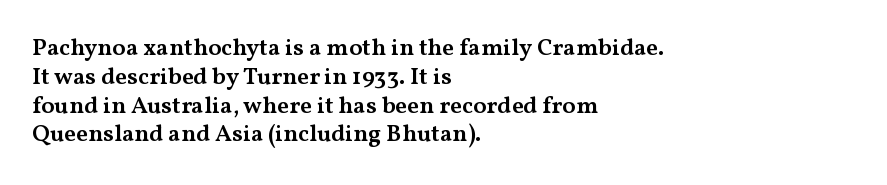
Line beginnings align vertically; line endings do not. The string is rendered with underlining switched off. Emphasis by weight is partial: semibold. Italic? Not at all — the glyphs are vertical. Caption: standard tracking, unaltered.
